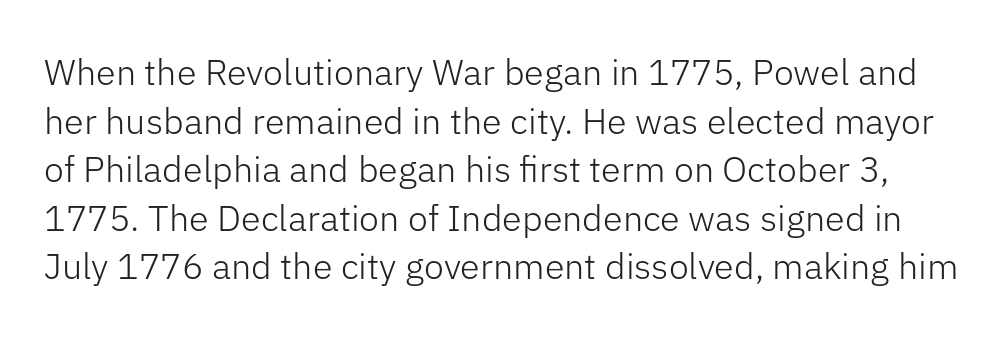
The image shows 36 px light sans-serif type, upright; set normal line spacing (1.35x), normal letter spacing, not underlined; low stroke contrast and a medium x-height.
